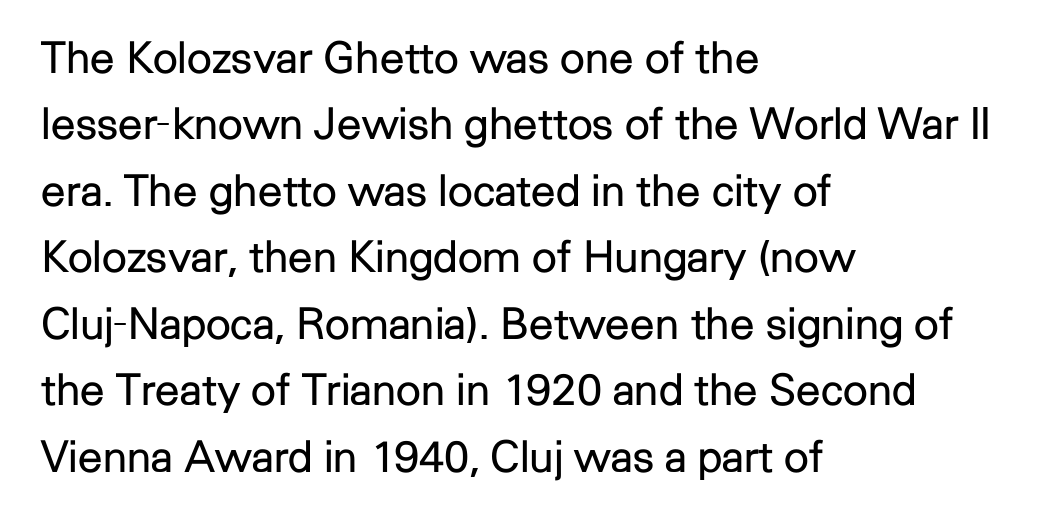
Q: Is the text bold? A: No.
Q: Is the text italic (slanted)? A: No, it is upright.
Q: Is the typeface a serif or a sans-serif typeface? A: Sans-serif.
Q: Is the text underlined? A: No.
Q: How is the paragraph aligned? A: Left-aligned.
Q: Is the spacing between letters normal or unusually wide? A: Normal.
Q: Is the spacing between lines tight, normal or loose? A: Normal.
Q: Width (condensed, normal, or wide)? A: Normal.
Q: Stroke contrast? A: Low.
Q: x-height? A: Medium.
Q: Monospaced? A: No.
